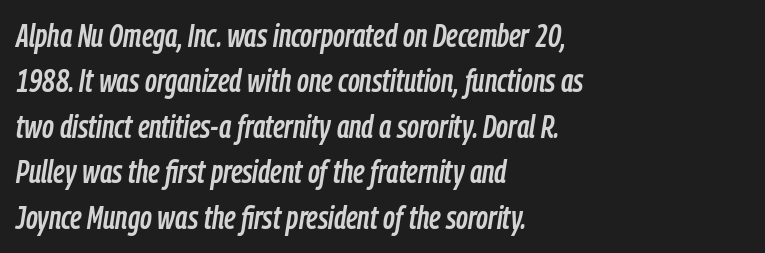
The image shows 32 px condensed type, italic (leaning right); set left-aligned, normal line spacing (1.42x), normal letter spacing, not underlined; low stroke contrast and a medium x-height.
